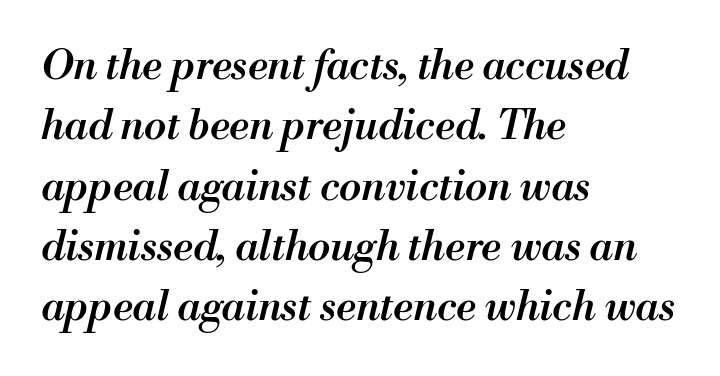
The image shows 41 px semibold type, italic (leaning right); set left-aligned, normal line spacing (1.47x), normal letter spacing, not underlined; medium stroke contrast and a small x-height.
